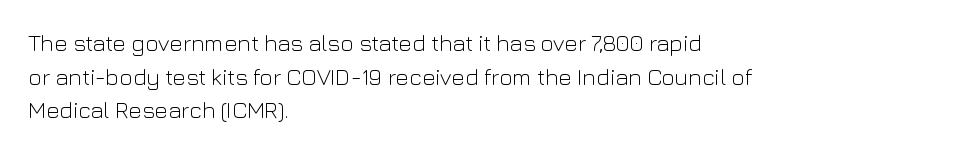
What stands out about the letter spacing? Nothing — it is the standard amount. Type without underlining. You can tell it's not italic because the verticals are truly vertical. Is there much room between lines? A standard amount, neither cramped nor airy.
